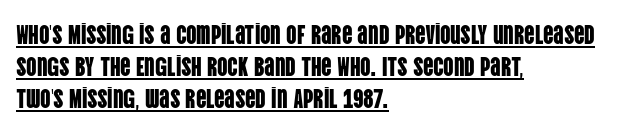
{"italic": "no", "underline": "yes", "align": "left", "line_spacing_ratio": 1.23, "letter_spacing": "normal", "letter_spacing_em": 0.0, "glyph_px": 26}
